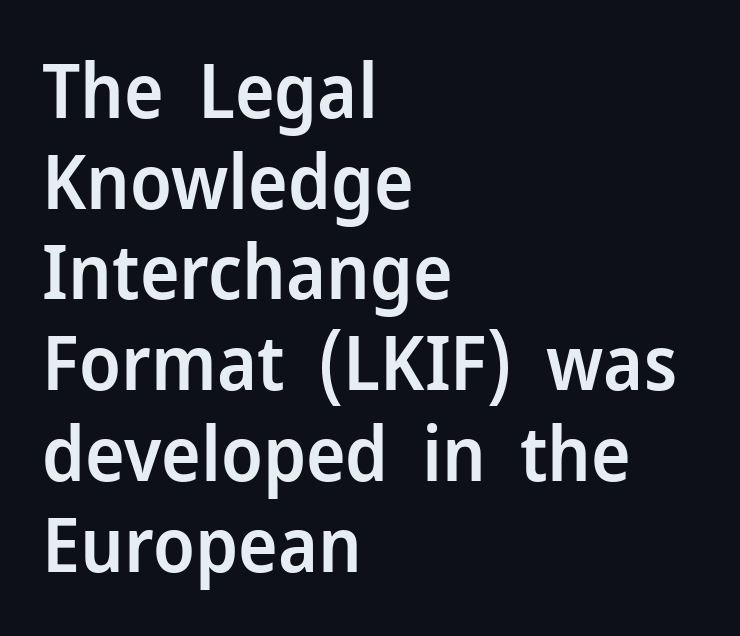
{"serif": "no", "italic": "no", "bold": "semi", "weight": "semibold", "width": "normal", "stroke_contrast": "low", "x_height": "medium", "monospaced": "no", "underline": "no", "align": "left", "line_spacing_ratio": 1.21, "letter_spacing": "normal", "letter_spacing_em": 0.0, "glyph_px": 75}
